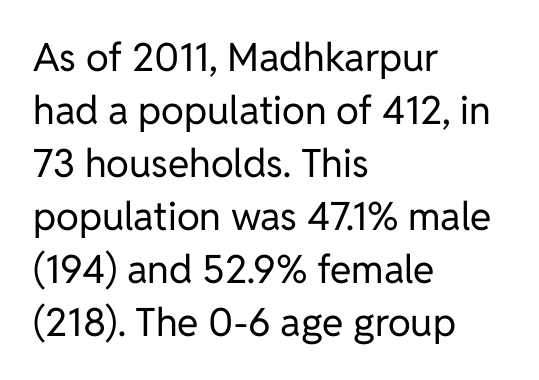
{"serif": "no", "italic": "no", "bold": "no", "weight": "regular", "width": "normal", "stroke_contrast": "low", "x_height": "medium", "monospaced": "no", "underline": "no", "align": "left", "line_spacing": "normal", "line_spacing_ratio": 1.36, "letter_spacing": "normal", "letter_spacing_em": 0.0, "glyph_px": 39}
